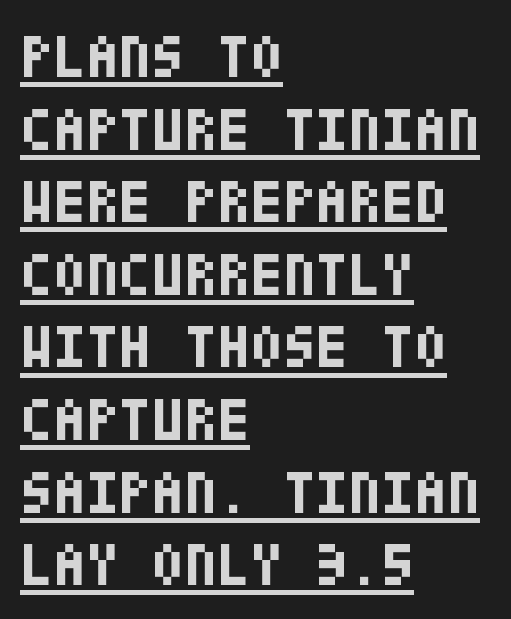
Q: Is the text bold? A: Yes.
Q: Is the text italic (slanted)? A: No, it is upright.
Q: Is the typeface a serif or a sans-serif typeface? A: Sans-serif.
Q: Is the text underlined? A: Yes.
Q: How is the paragraph aligned? A: Left-aligned.
Q: Is the spacing between letters normal or unusually wide? A: Normal.
Q: Width (condensed, normal, or wide)? A: Condensed.
Q: Stroke contrast? A: Low.
Q: x-height? A: Large.
